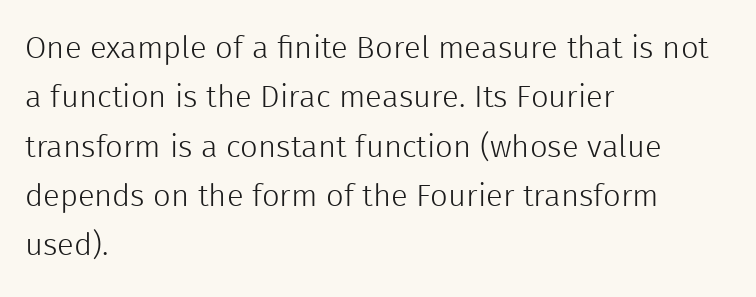
{"serif": "no", "italic": "no", "bold": "no", "weight": "light", "width": "normal", "x_height": "medium", "monospaced": "no", "underline": "no", "align": "left", "line_spacing": "normal", "line_spacing_ratio": 1.59, "letter_spacing": "normal", "letter_spacing_em": 0.0, "glyph_px": 31}
